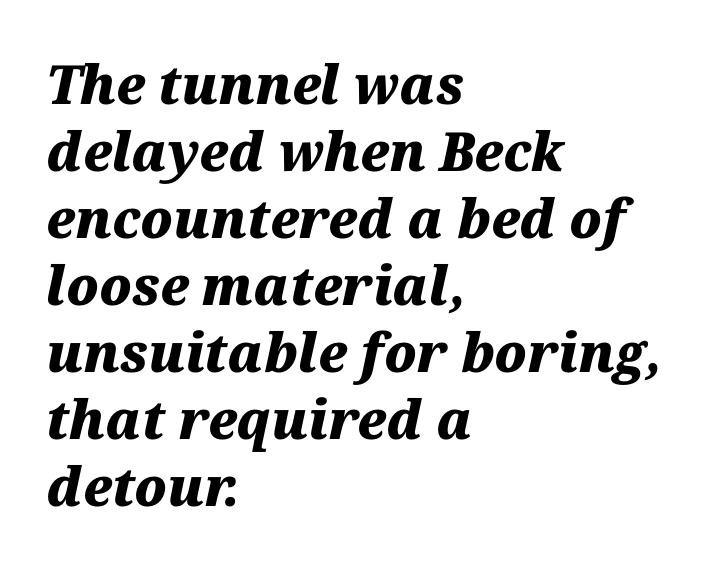
{"italic": "yes", "lean": "right", "slant_degrees": 12, "bold": "yes", "weight": "heavy", "width": "normal", "stroke_contrast": "medium", "x_height": "medium", "monospaced": "no", "underline": "no", "align": "left", "line_spacing_ratio": 1.24, "letter_spacing": "normal", "letter_spacing_em": 0.0, "glyph_px": 54}
